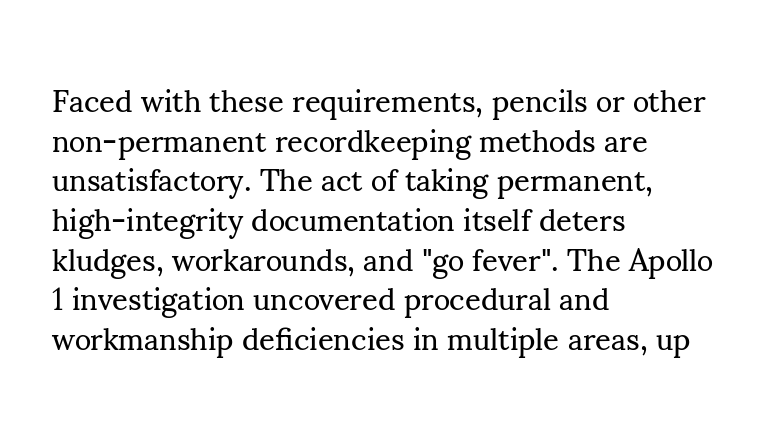
The image shows 31 px regular-weight serif type, upright; set left-aligned, normal line spacing (1.28x), normal letter spacing, not underlined; medium stroke contrast and a small x-height.
